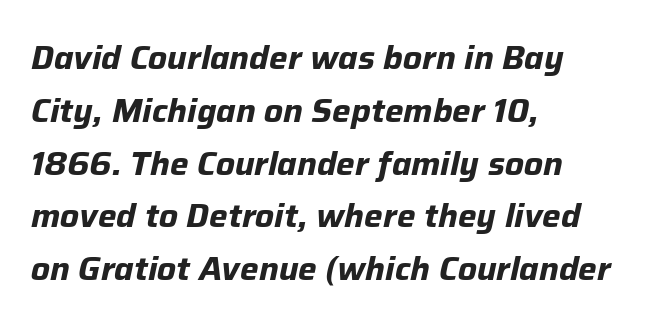
{"italic": "yes", "lean": "right", "slant_degrees": 12, "bold": "yes", "weight": "bold", "width": "normal", "stroke_contrast": "low", "x_height": "medium", "monospaced": "no", "underline": "no", "align": "left", "line_spacing": "normal", "line_spacing_ratio": 1.6, "letter_spacing": "normal", "letter_spacing_em": 0.0, "glyph_px": 33}
